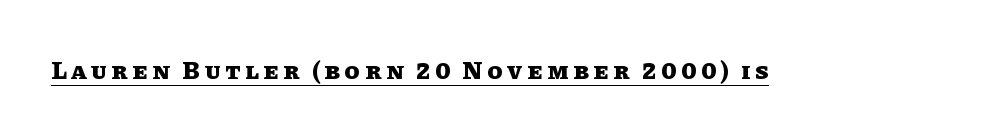
Q: Is the text bold? A: Yes.
Q: Is the text italic (slanted)? A: No, it is upright.
Q: Is the text underlined? A: Yes.
